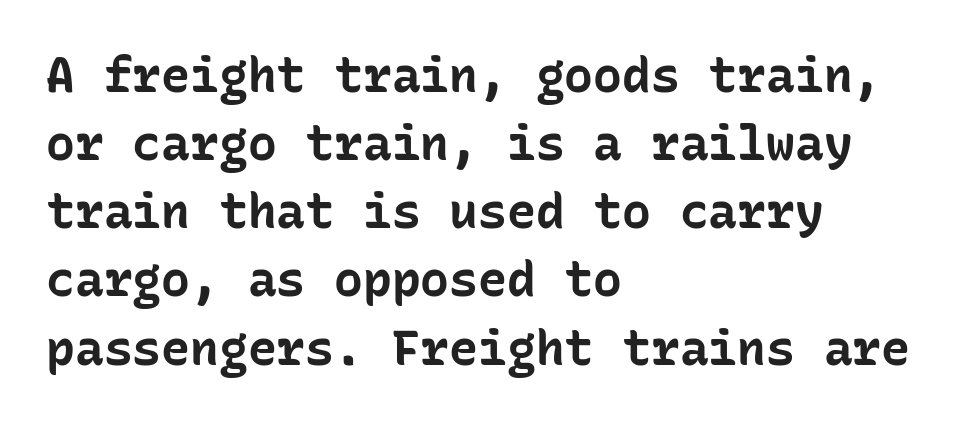
Q: Is the text bold? A: Yes.
Q: Is the text italic (slanted)? A: No, it is upright.
Q: Is the typeface a serif or a sans-serif typeface? A: Sans-serif.
Q: Is the text underlined? A: No.
Q: How is the paragraph aligned? A: Left-aligned.
Q: Is the spacing between letters normal or unusually wide? A: Normal.
Q: Is the spacing between lines tight, normal or loose? A: Normal.
Q: Width (condensed, normal, or wide)? A: Normal.
Q: Stroke contrast? A: Low.
Q: x-height? A: Medium.
Q: Monospaced? A: Yes.
